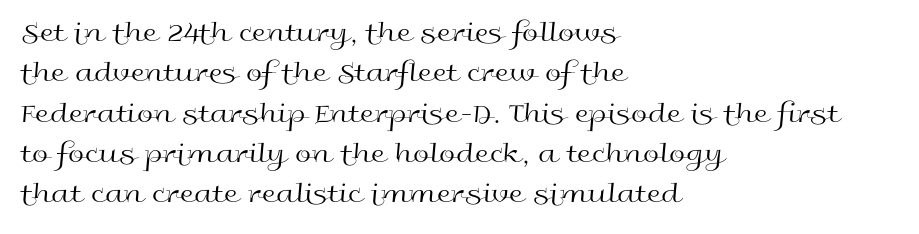
{"serif": "no", "italic": "no", "bold": "no", "weight": "regular", "width": "wide", "x_height": "medium", "monospaced": "no", "underline": "no", "align": "left", "line_spacing": "normal", "line_spacing_ratio": 1.39, "letter_spacing": "normal", "letter_spacing_em": 0.0, "glyph_px": 29}
